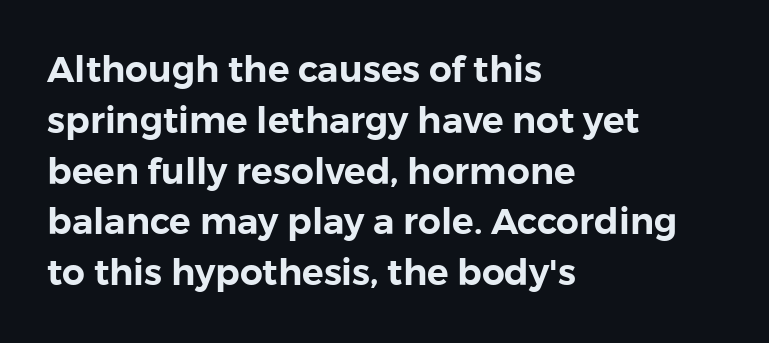
{"serif": "no", "italic": "no", "width": "normal", "stroke_contrast": "low", "x_height": "medium", "monospaced": "no", "underline": "no", "align": "left", "line_spacing": "normal", "line_spacing_ratio": 1.41, "letter_spacing": "normal", "letter_spacing_em": 0.0, "glyph_px": 36}
